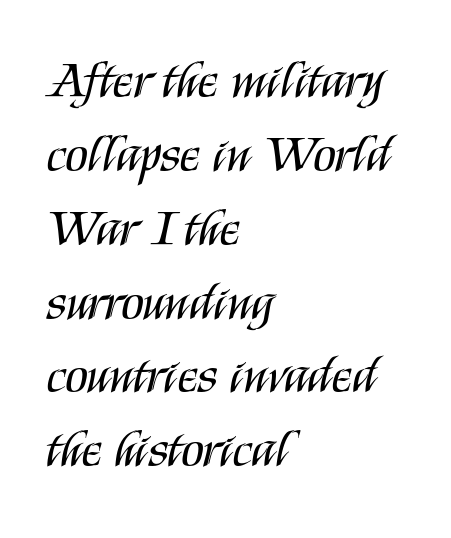
Q: Is the text bold? A: No.
Q: Is the text italic (slanted)? A: Yes.
Q: Is the typeface a serif or a sans-serif typeface? A: Sans-serif.
Q: Is the text underlined? A: No.
Q: How is the paragraph aligned? A: Left-aligned.
Q: Is the spacing between letters normal or unusually wide? A: Normal.
Q: Is the spacing between lines tight, normal or loose? A: Normal.
Q: Width (condensed, normal, or wide)? A: Condensed.
Q: Stroke contrast? A: Medium.
Q: x-height? A: Large.
Q: Monospaced? A: No.
